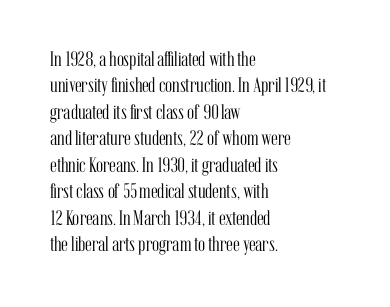
{"italic": "no", "bold": "no", "underline": "no", "align": "left", "line_spacing": "normal", "line_spacing_ratio": 1.26, "letter_spacing": "normal", "letter_spacing_em": 0.0, "glyph_px": 21}
